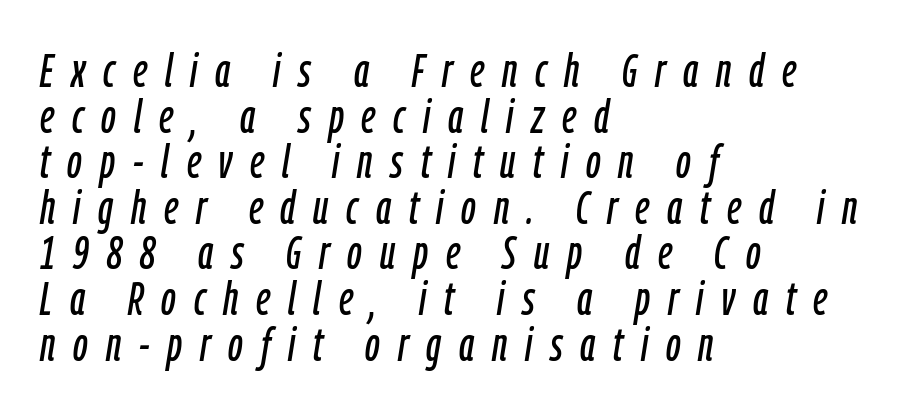
Where is the straight margin? On the left. The passage shown is typed in a proportional face where columns would drift. There is plenty of visible air inserted between adjacent glyphs. The words here are not underlined.
